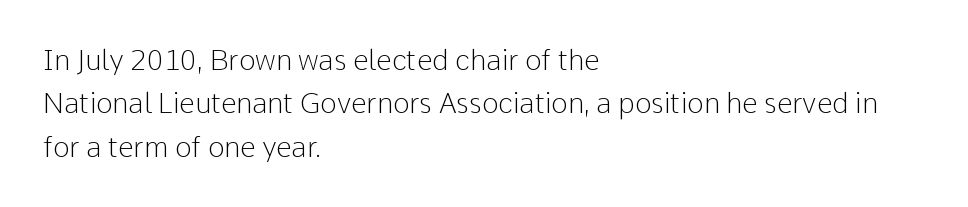
Students, observe: this is what conventionally led text looks like. These lines keep a tight, regular rhythm from letter to letter. The passage shown is typed in a proportional face where columns would drift. A clean baseline with only descenders dipping below it.
